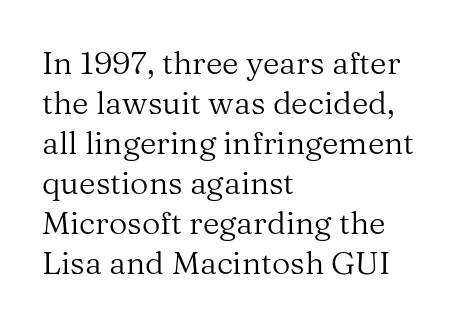
Nothing heavy about these letters — not bold at all. The ragged edge is on the right, which tells us the setting is flush left. The designer went with a serif here, giving each stem small feet. The horizontal fit of the characters is conventional and even.
